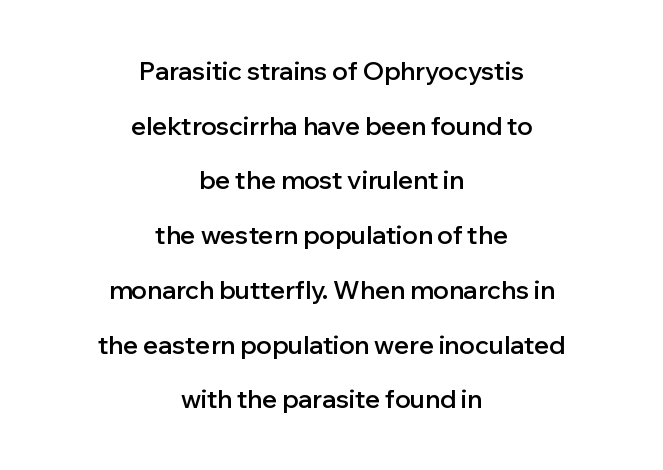
Q: Is the text bold? A: Semi-bold.
Q: Is the text italic (slanted)? A: No, it is upright.
Q: Is the text underlined? A: No.
Q: How is the paragraph aligned? A: Centered.
Q: Is the spacing between letters normal or unusually wide? A: Normal.
Q: Is the spacing between lines tight, normal or loose? A: Loose.
